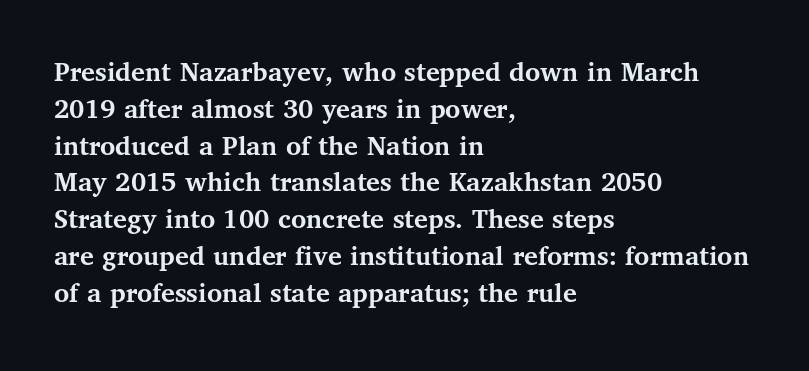
{"serif": "yes", "italic": "no", "bold": "yes", "weight": "semibold", "width": "normal", "stroke_contrast": "medium", "x_height": "medium", "monospaced": "no", "underline": "no", "align": "left", "line_spacing": "normal", "line_spacing_ratio": 1.27, "letter_spacing": "normal", "letter_spacing_em": 0.0, "glyph_px": 29}
